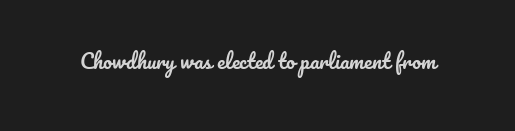
{"underline": "no", "letter_spacing": "normal", "letter_spacing_em": 0.0, "glyph_px": 20}
